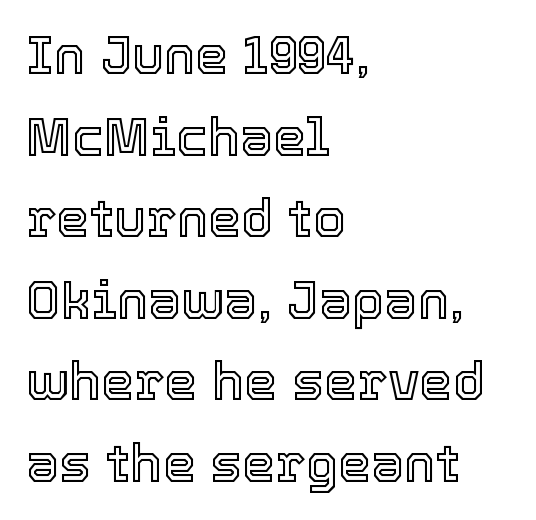
{"italic": "no", "width": "normal", "x_height": "medium", "monospaced": "no", "underline": "no", "align": "left", "line_spacing": "normal", "line_spacing_ratio": 1.54, "letter_spacing": "normal", "letter_spacing_em": 0.0, "glyph_px": 53}
